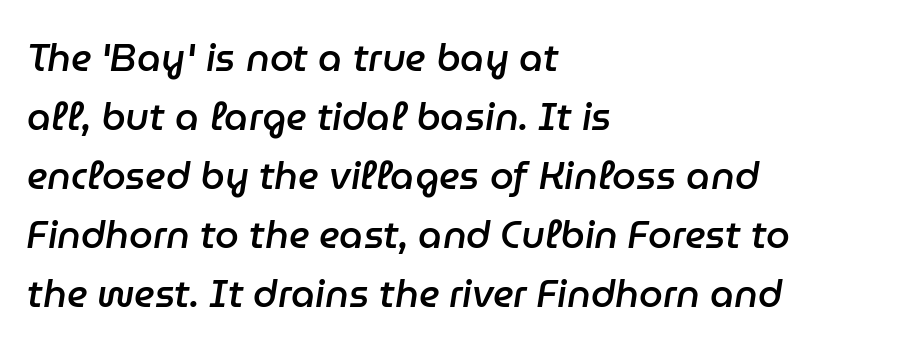
The image shows 38 px semibold type, italic (leaning right); set left-aligned, normal line spacing (1.55x), normal letter spacing, not underlined; low stroke contrast and a medium x-height.
